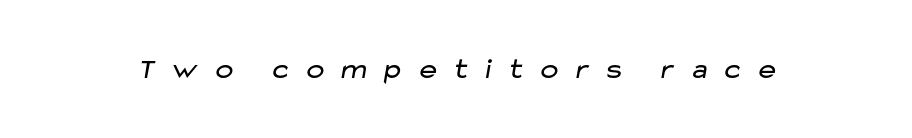
Unlike a traditional serif, this face leaves its strokes unadorned. Beneath every word, the page is bare. Proportional: the letters do not fall into vertical columns. Stroke mass is kept to a normal reading level or below. This rendering widens character spacing well past its baseline value.
